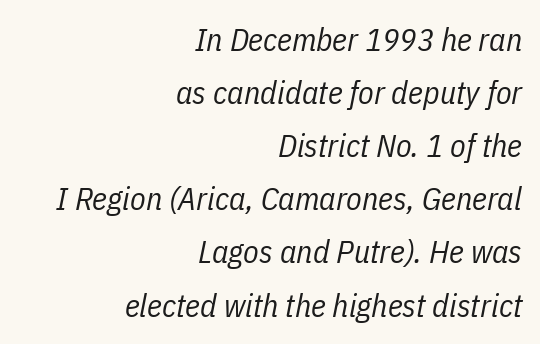
The letterforms sit at book weight or below. This is oblique type, the kind used for emphasis or titles. Visually the block forms a straight wall on the right and a jagged coastline on the left. The face used here is proportionally spaced, like ordinary book or web type. Each new line begins a customary step beneath the previous one. The type is set solid horizontally, with unmodified tracking.
